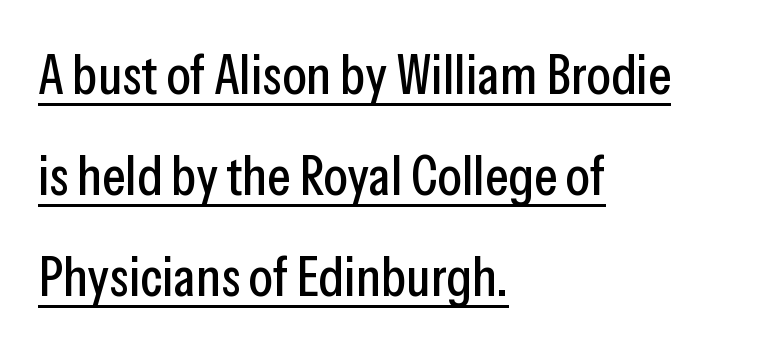
{"serif": "no", "italic": "no", "width": "condensed", "stroke_contrast": "low", "x_height": "medium", "monospaced": "no", "underline": "yes", "align": "left", "line_spacing_ratio": 1.8, "letter_spacing": "normal", "letter_spacing_em": 0.0, "glyph_px": 56}
